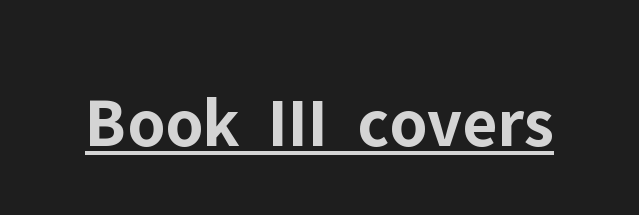
{"serif": "no", "italic": "no", "bold": "yes", "weight": "bold", "width": "normal", "stroke_contrast": "low", "x_height": "medium", "monospaced": "no", "underline": "yes", "letter_spacing": "normal", "letter_spacing_em": 0.0, "glyph_px": 71}
